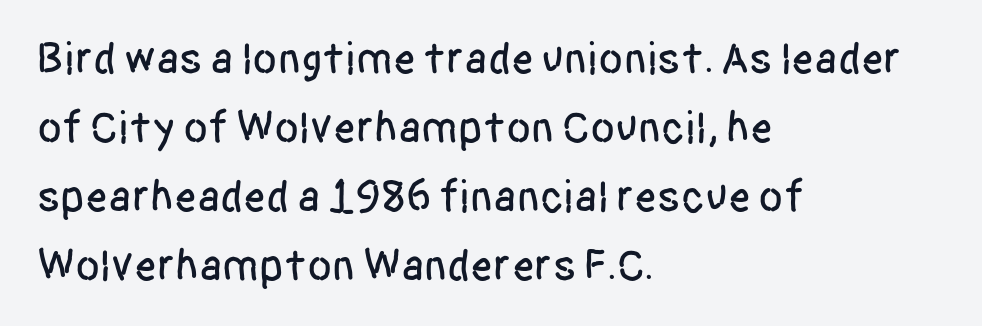
{"serif": "no", "italic": "no", "width": "condensed", "stroke_contrast": "low", "x_height": "large", "monospaced": "no", "underline": "no", "align": "left", "line_spacing": "normal", "line_spacing_ratio": 1.53, "letter_spacing": "normal", "letter_spacing_em": 0.0, "glyph_px": 45}
